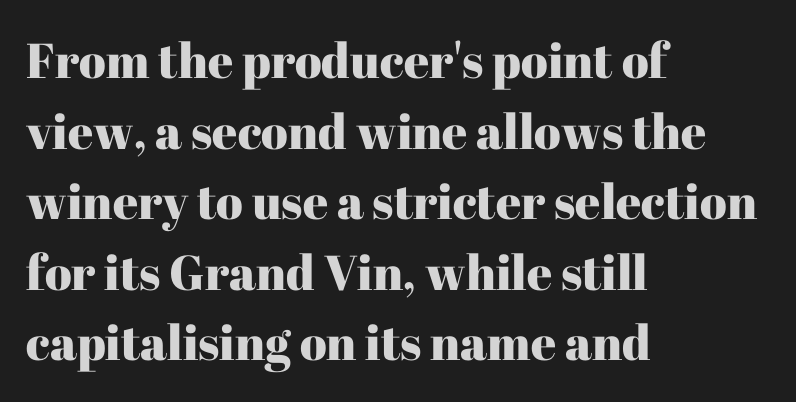
Q: Is the text italic (slanted)? A: No, it is upright.
Q: Is the typeface a serif or a sans-serif typeface? A: Serif.
Q: Is the text underlined? A: No.
Q: How is the paragraph aligned? A: Left-aligned.
Q: Is the spacing between letters normal or unusually wide? A: Normal.
Q: Is the spacing between lines tight, normal or loose? A: Normal.
Q: Width (condensed, normal, or wide)? A: Normal.
Q: Stroke contrast? A: High.
Q: x-height? A: Medium.
Q: Monospaced? A: No.
